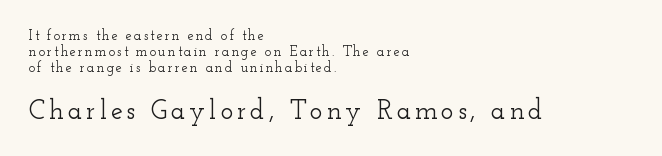
Reading down the block, your eye returns to a fixed left position each line. Honestly, the rows look squashed on top of each other. Which chunk is bigger? The second one — the bottom block dwarfs the top. No word sits above an underline. These lines were composed using upright roman letters.
